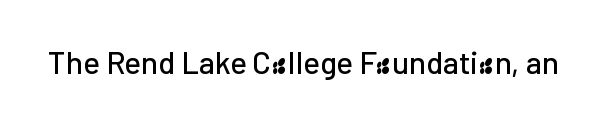
{"serif": "no", "italic": "no", "width": "normal", "stroke_contrast": "low", "x_height": "medium", "monospaced": "no", "underline": "no", "letter_spacing": "normal", "letter_spacing_em": 0.0, "glyph_px": 31}
